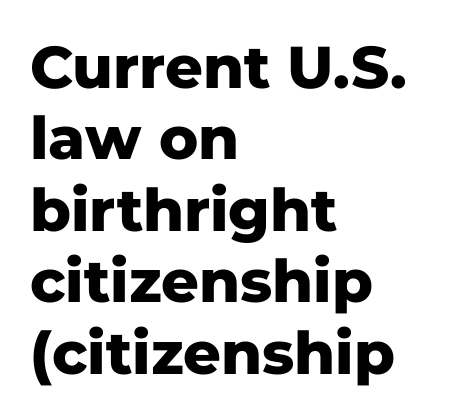
{"serif": "no", "italic": "no", "bold": "yes", "weight": "heavy", "width": "normal", "stroke_contrast": "low", "x_height": "medium", "monospaced": "no", "underline": "no", "align": "left", "line_spacing_ratio": 1.21, "letter_spacing": "normal", "letter_spacing_em": 0.0, "glyph_px": 59}
